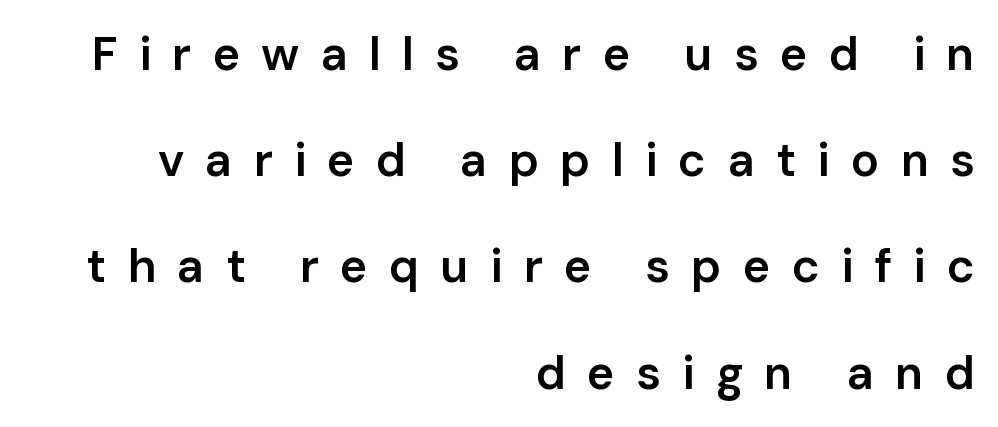
The image shows 47 px semibold sans-serif type, upright; set right-aligned, loose line spacing (2.26x), unusually wide letter spacing (+0.45 em), not underlined; low stroke contrast and a medium x-height.
